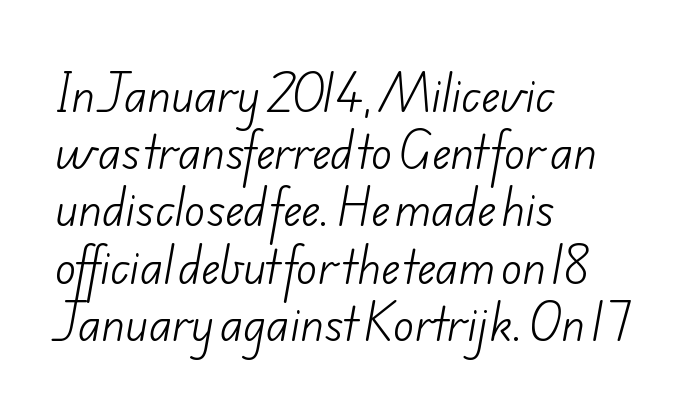
Q: Is the text bold? A: No.
Q: Is the typeface a serif or a sans-serif typeface? A: Sans-serif.
Q: Is the text underlined? A: No.
Q: How is the paragraph aligned? A: Left-aligned.
Q: Is the spacing between letters normal or unusually wide? A: Normal.
Q: Is the spacing between lines tight, normal or loose? A: Normal.
Q: Width (condensed, normal, or wide)? A: Normal.
Q: Stroke contrast? A: Low.
Q: x-height? A: Small.
Q: Monospaced? A: No.
